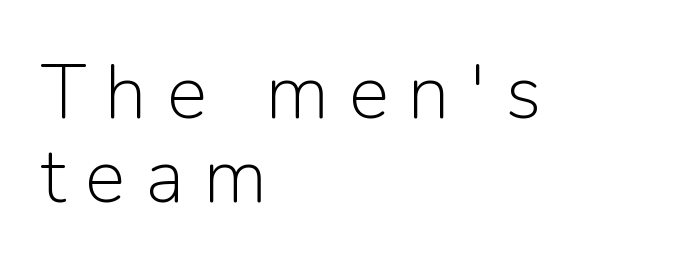
This sample has the flowing, uneven cadence of proportional lettering. Someone cranked the tracking dial way up on this one. Italic? Not at all — the glyphs are vertical. The font family rendered here belongs to the sans-serif group. Check the space under the baseline: it is left empty. The text block is weighted toward the left margin, trailing off unevenly rightward.
